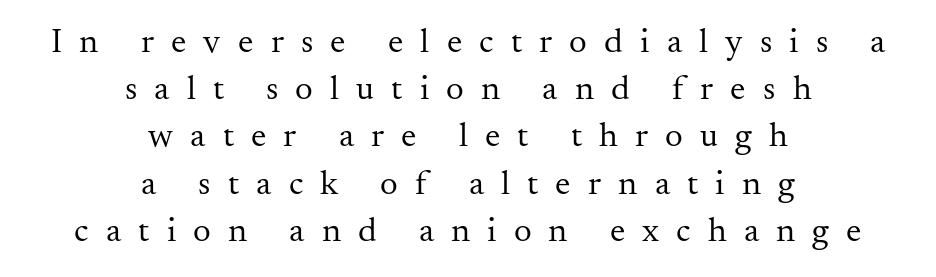
The weight tops out at a normal text grade. The gaps between neighbouring characters are conspicuously large. Short and long lines alike share a common midpoint. This sample uses an upright cut, with every glyph sitting square on the baseline.
